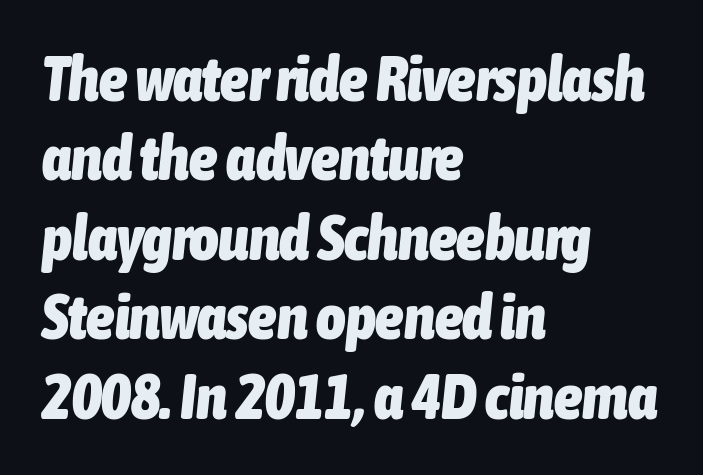
Q: Is the text bold? A: Yes.
Q: Is the text italic (slanted)? A: Yes, it leans right by about 6 degrees.
Q: Is the text underlined? A: No.
Q: How is the paragraph aligned? A: Left-aligned.
Q: Is the spacing between letters normal or unusually wide? A: Normal.
Q: Is the spacing between lines tight, normal or loose? A: Normal.
Q: Width (condensed, normal, or wide)? A: Condensed.
Q: Stroke contrast? A: Low.
Q: x-height? A: Medium.
Q: Monospaced? A: No.
